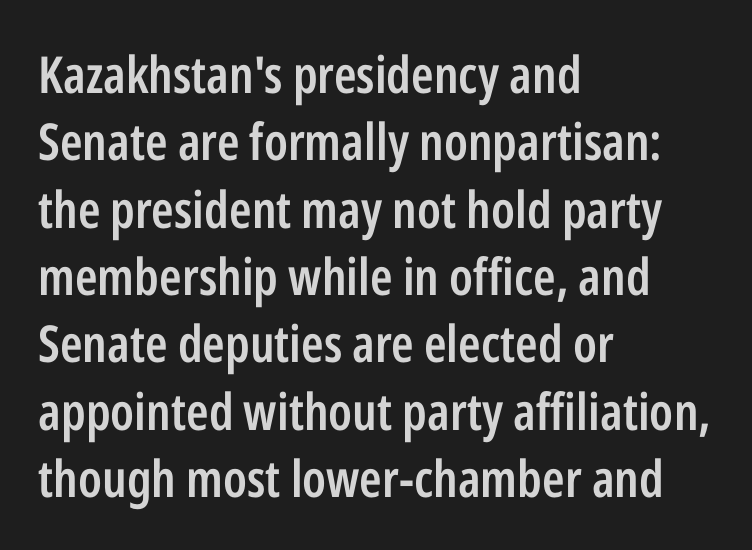
The words here are not underlined. Vertically, the passage feels balanced, rows spaced as you'd expect. Do the characters align in a grid? No, the font is proportional. Horizontal alignment here is leftward, the default for most running prose.
